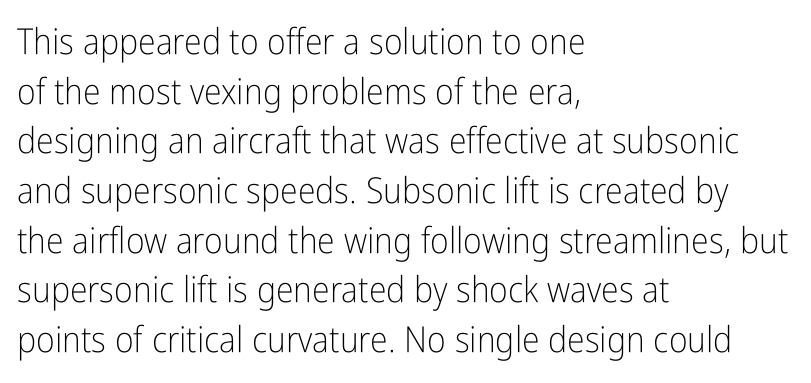
{"serif": "no", "italic": "no", "bold": "no", "weight": "light", "width": "condensed", "stroke_contrast": "low", "x_height": "medium", "monospaced": "no", "underline": "no", "align": "left", "line_spacing": "normal", "line_spacing_ratio": 1.38, "letter_spacing": "normal", "letter_spacing_em": 0.0, "glyph_px": 36}
